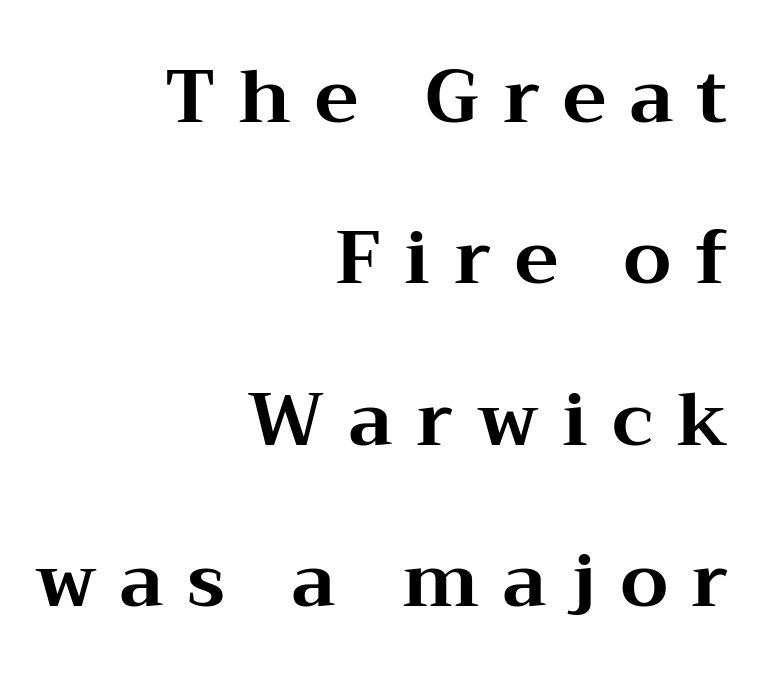
{"serif": "yes", "italic": "no", "bold": "yes", "weight": "bold", "width": "wide", "stroke_contrast": "medium", "x_height": "medium", "monospaced": "no", "underline": "no", "align": "right", "line_spacing": "loose", "line_spacing_ratio": 2.18, "letter_spacing": "wide", "letter_spacing_em": 0.32, "glyph_px": 74}
